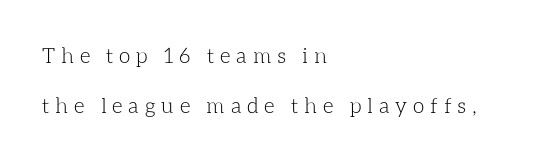
The image shows 21 px text type, upright; set left-aligned, loose line spacing (2.4x), unusually wide letter spacing (+0.27 em), not underlined.
